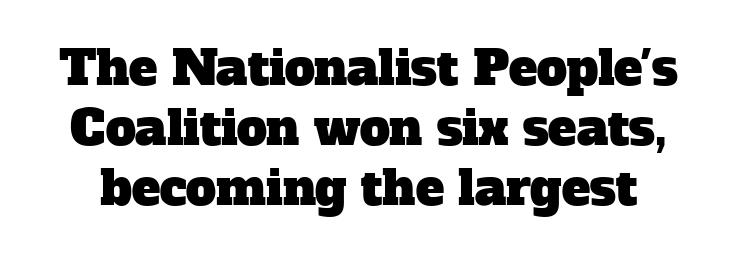
Spacing verdict: proportional, widths tailored to each character. The string is rendered with underlining switched off. Each letter's strokes conclude with small projecting serifs. There is no visible air inserted between adjacent glyphs. The passage shown stacks its lines at a standard gap.
